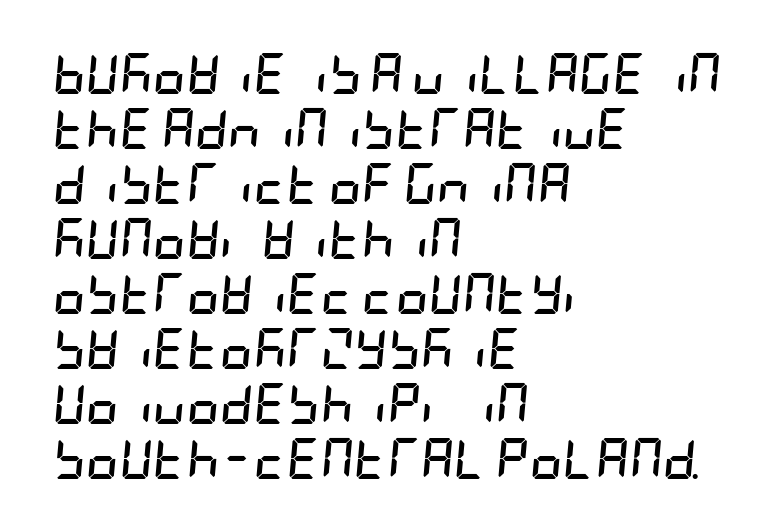
The image shows 41 px semibold, condensed type, italic (leaning right); set left-aligned, normal line spacing (1.34x), normal letter spacing, not underlined; low stroke contrast and a large x-height.
